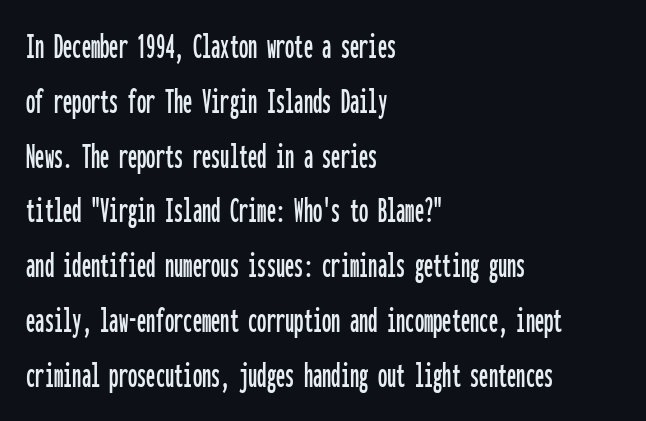
Q: Is the text italic (slanted)? A: No, it is upright.
Q: Is the typeface a serif or a sans-serif typeface? A: Sans-serif.
Q: Is the text underlined? A: No.
Q: How is the paragraph aligned? A: Left-aligned.
Q: Is the spacing between letters normal or unusually wide? A: Normal.
Q: Is the spacing between lines tight, normal or loose? A: Normal.
Q: Width (condensed, normal, or wide)? A: Condensed.
Q: Stroke contrast? A: Low.
Q: x-height? A: Medium.
Q: Monospaced? A: Yes.
